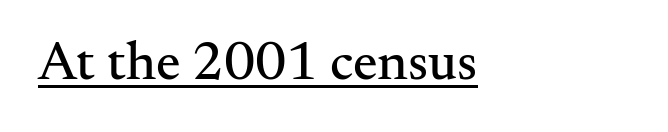
The image shows 55 px serif type, upright; set left-aligned, normal letter spacing, underlined; medium stroke contrast and a small x-height.
